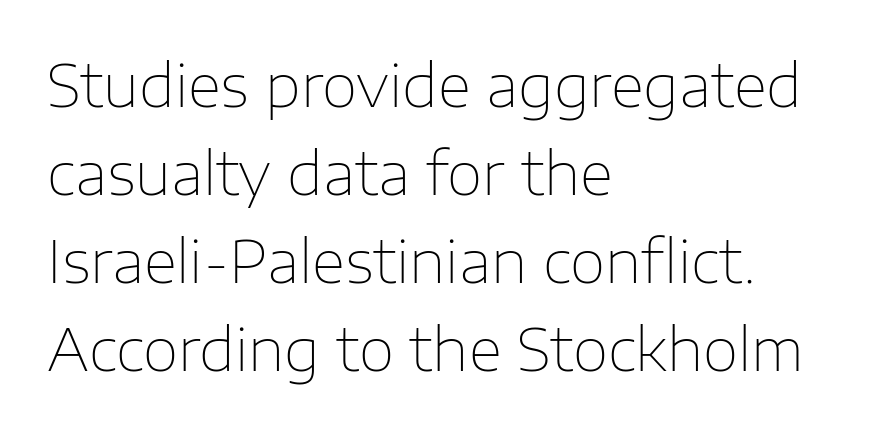
{"serif": "no", "italic": "no", "bold": "no", "weight": "thin", "width": "normal", "stroke_contrast": "low", "x_height": "medium", "monospaced": "no", "underline": "no", "align": "left", "line_spacing": "normal", "line_spacing_ratio": 1.52, "letter_spacing": "normal", "letter_spacing_em": 0.0, "glyph_px": 58}
